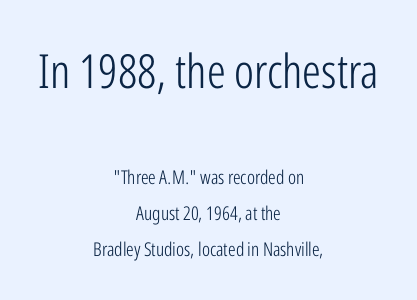
The image shows 47 px light, condensed sans-serif type, upright; set centered, line spacing 1.89x, normal letter spacing, not underlined; the first (top) block is 2.47x larger; low stroke contrast and a medium x-height.
